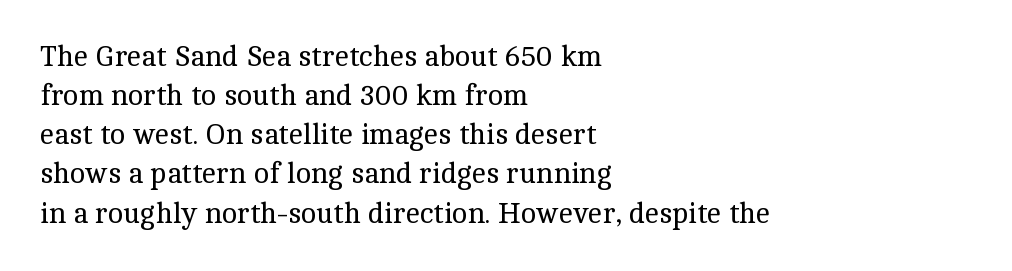
{"serif": "yes", "italic": "no", "bold": "no", "weight": "regular", "width": "normal", "x_height": "medium", "monospaced": "no", "underline": "no", "align": "left", "line_spacing": "normal", "line_spacing_ratio": 1.35, "letter_spacing": "normal", "letter_spacing_em": 0.0, "glyph_px": 29}
